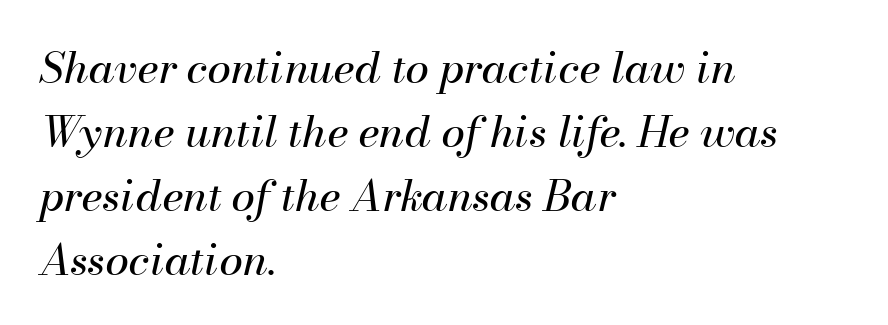
The rendering anchors every line to the left-hand side. Think standard paragraph weight, or any step lighter than that. The passage shown stacks its lines at a standard gap. The passage shown is typed in a proportional face where columns would drift.
